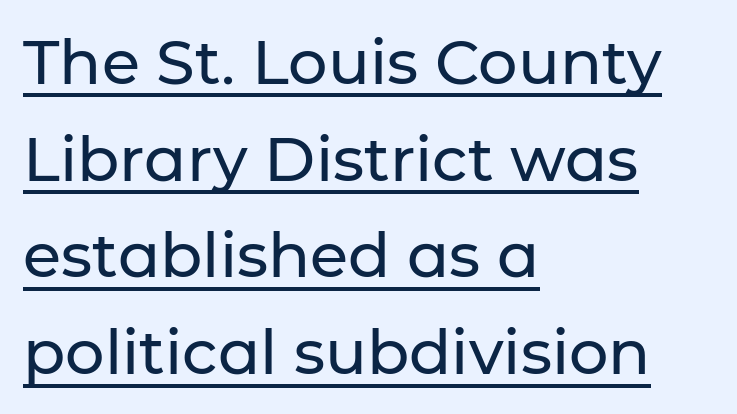
Examine the stroke ends and you'll find no serifs. Tracking value appears to be zero — textbook default spacing. Notice how descenders clear the ascenders below comfortably — that's standard leading. Horizontally, the lines are justified to the leading edge only. Character widths vary here, with narrow letters taking less room than wide ones. Is there an underline? Yes — a line sits under the letters.
